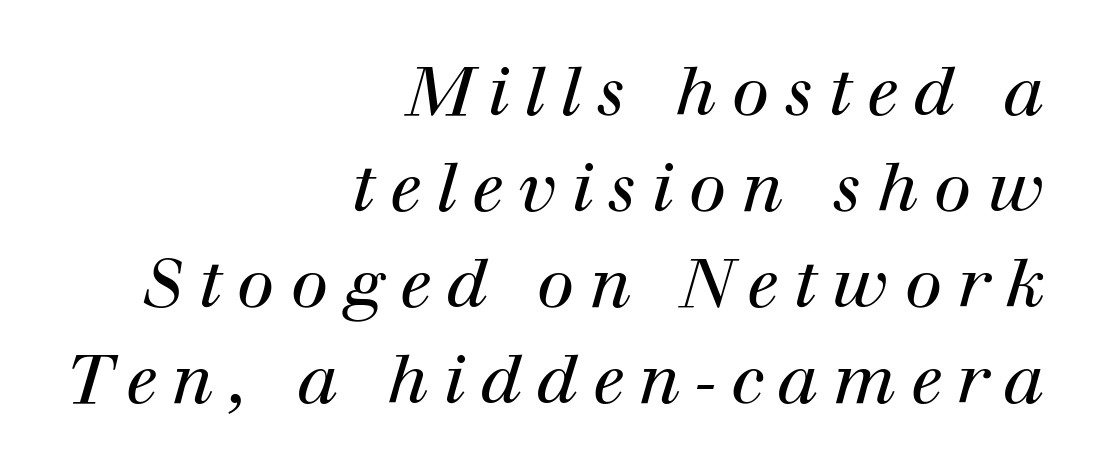
Q: Is the text bold? A: No.
Q: Is the text italic (slanted)? A: Yes, it leans right by about 12 degrees.
Q: Is the typeface a serif or a sans-serif typeface? A: Serif.
Q: Is the text underlined? A: No.
Q: How is the paragraph aligned? A: Right-aligned.
Q: Is the spacing between letters normal or unusually wide? A: Unusually wide.
Q: Is the spacing between lines tight, normal or loose? A: Normal.
Q: Width (condensed, normal, or wide)? A: Normal.
Q: Stroke contrast? A: High.
Q: x-height? A: Medium.
Q: Monospaced? A: No.
